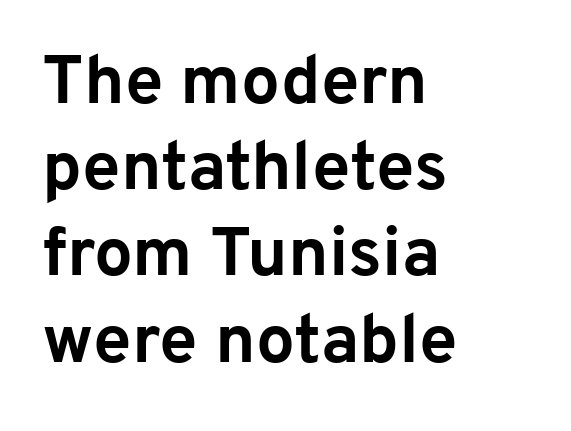
The image shows 69 px bold sans-serif type, upright; set left-aligned, normal line spacing (1.25x), normal letter spacing, not underlined; low stroke contrast and a medium x-height.
